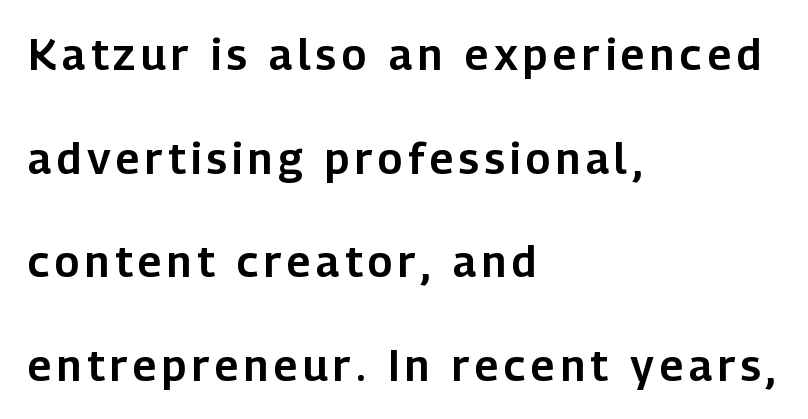
Spacing verdict: proportional, widths tailored to each character. This rendering uses left alignment, leaving the right contour irregular. Nope, not italic — everything's standing straight. Successive baselines arrive slowly, with a big drop between each. Are there feet on the stems? There aren't — it's a sans. This rendering features lettering with no underline.
